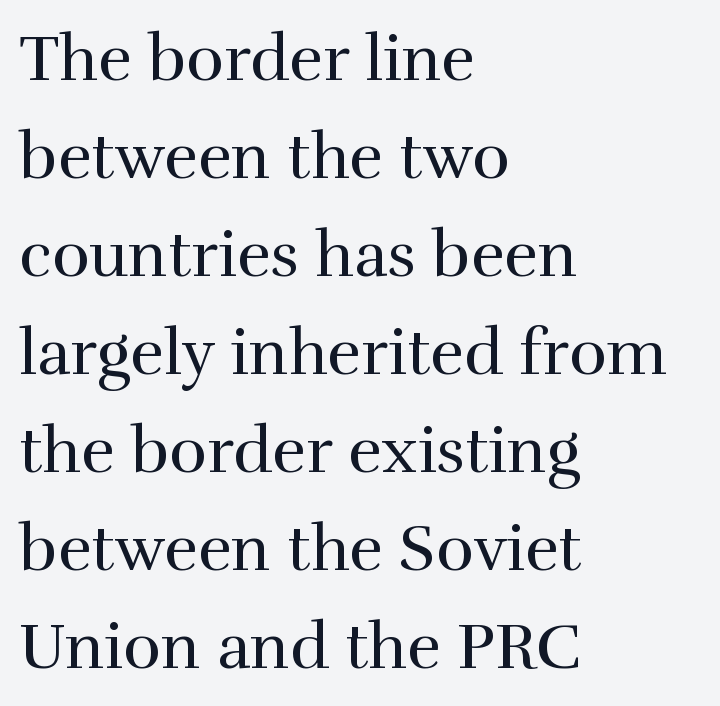
Q: Is the text bold? A: No.
Q: Is the text italic (slanted)? A: No, it is upright.
Q: Is the typeface a serif or a sans-serif typeface? A: Serif.
Q: Is the text underlined? A: No.
Q: How is the paragraph aligned? A: Left-aligned.
Q: Is the spacing between letters normal or unusually wide? A: Normal.
Q: Is the spacing between lines tight, normal or loose? A: Normal.
Q: Width (condensed, normal, or wide)? A: Normal.
Q: x-height? A: Medium.
Q: Monospaced? A: No.
